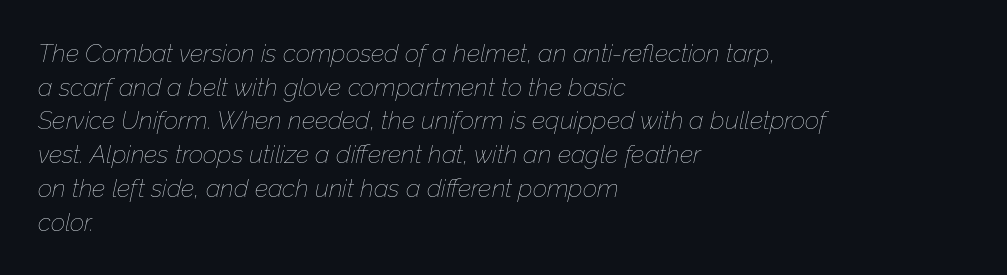
The image shows 25 px text type, italic (leaning right); set left-aligned, normal line spacing (1.35x), normal letter spacing, not underlined.
